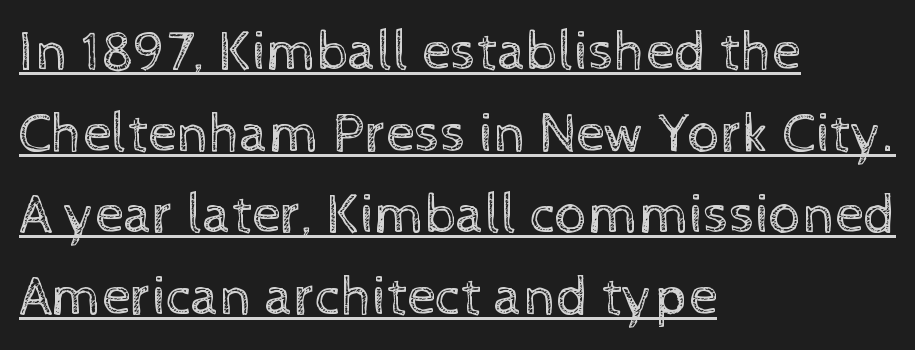
The image shows 57 px regular-weight type, upright; set left-aligned, normal line spacing (1.43x), normal letter spacing, underlined; a medium x-height.
